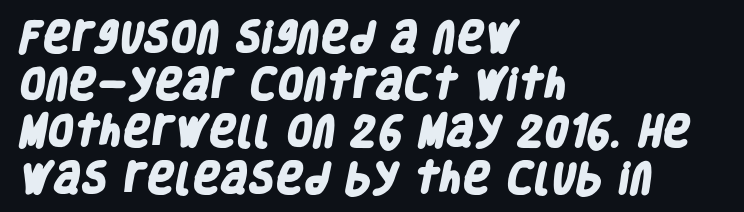
The image shows 34 px heavy, condensed sans-serif type; set left-aligned, normal line spacing (1.38x), normal letter spacing, not underlined; low stroke contrast and a large x-height.
